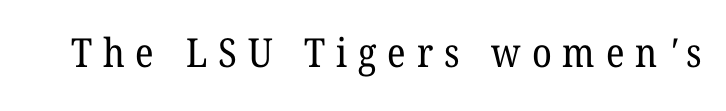
Honestly, the letter spacing is so wide it's the main thing you notice. Only glyphs here, with clear space below each row. The passage shown is typed in a proportional face where columns would drift. Summary of weight: not heavy and not bold. Serif or sans? Serif — the stroke terminals have little feet.
